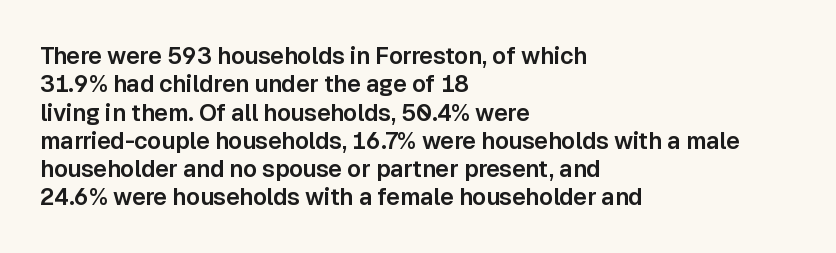
One-word summary of the alignment: left. These lines keep a tight, regular rhythm from letter to letter. Letters rest on an invisible, unmarked baseline. In terms of posture, this sample is upright.
